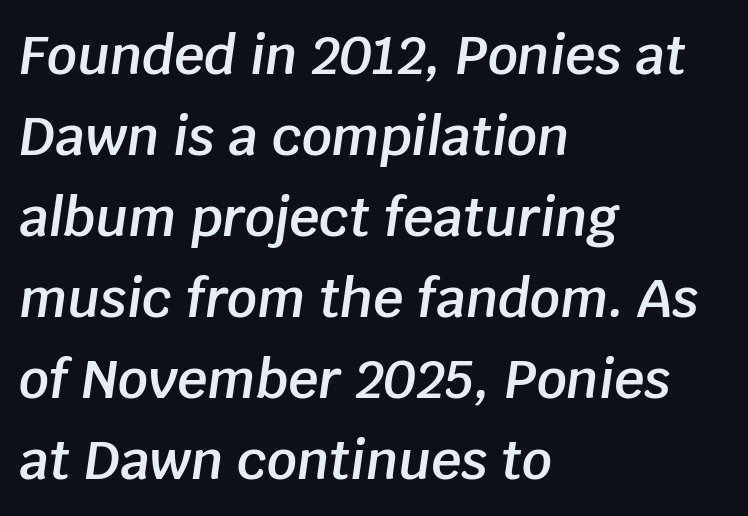
{"italic": "yes", "lean": "right", "slant_degrees": 8, "bold": "semi", "weight": "semibold", "width": "normal", "stroke_contrast": "low", "x_height": "large", "monospaced": "no", "underline": "no", "align": "left", "line_spacing": "normal", "line_spacing_ratio": 1.53, "letter_spacing": "normal", "letter_spacing_em": 0.0, "glyph_px": 53}
